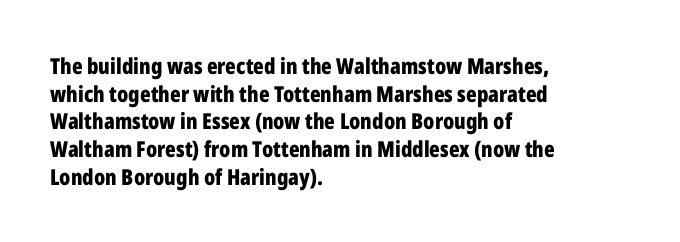
The image shows 22 px bold type, upright; set left-aligned, normal line spacing (1.26x), normal letter spacing, not underlined.
